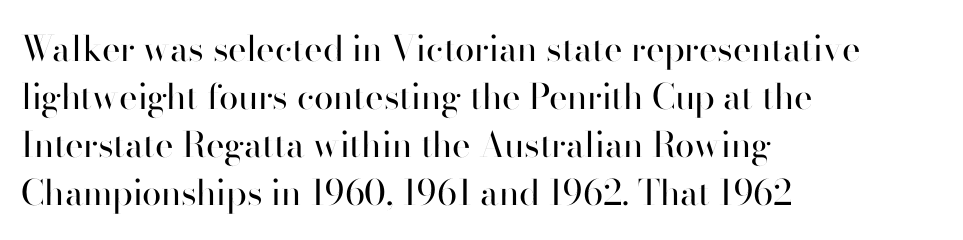
A typesetter would call this leading conventional body-copy spacing. Letters rest on an invisible, unmarked baseline. The passage shown is typed in a proportional face where columns would drift. Caption: standard tracking, unaltered. Visually the block forms a straight wall on the left and a jagged coastline on the right.
